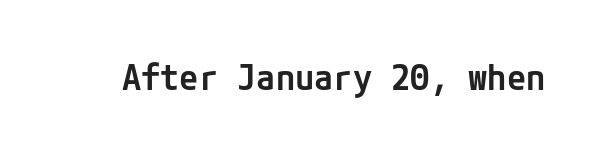
Beneath every word, the page is bare. Glyph-to-glyph distance matches everyday printed text. Is there any slant? The stems are plumb. Set as a demibold, roughly 600 on the weight scale.
